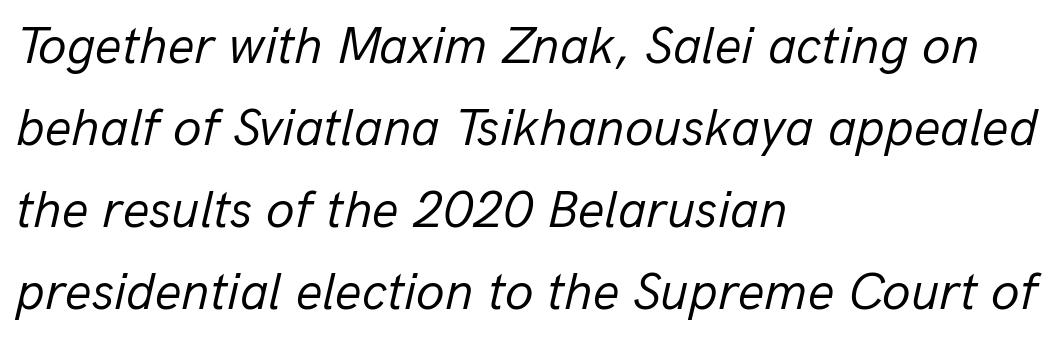
Q: Is the text bold? A: No.
Q: Is the text italic (slanted)? A: Yes, it leans right by about 13 degrees.
Q: Is the text underlined? A: No.
Q: How is the paragraph aligned? A: Left-aligned.
Q: Is the spacing between letters normal or unusually wide? A: Normal.
Q: Is the spacing between lines tight, normal or loose? A: Normal.
Q: Width (condensed, normal, or wide)? A: Normal.
Q: Stroke contrast? A: Low.
Q: x-height? A: Medium.
Q: Monospaced? A: No.
